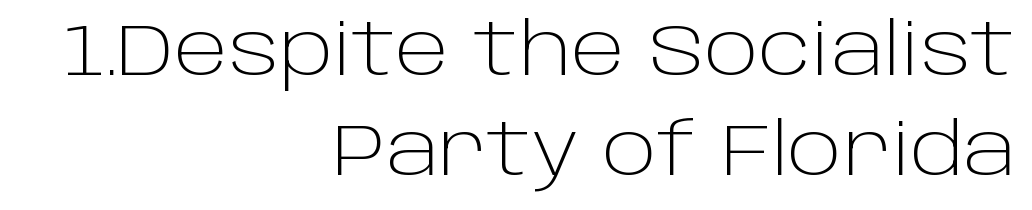
No heavy texture on the line: the type isn't bold. Leftover space on each line is placed entirely before the opening word. Stroke terminals: plain, sans-serif. Quick note: underline off.
